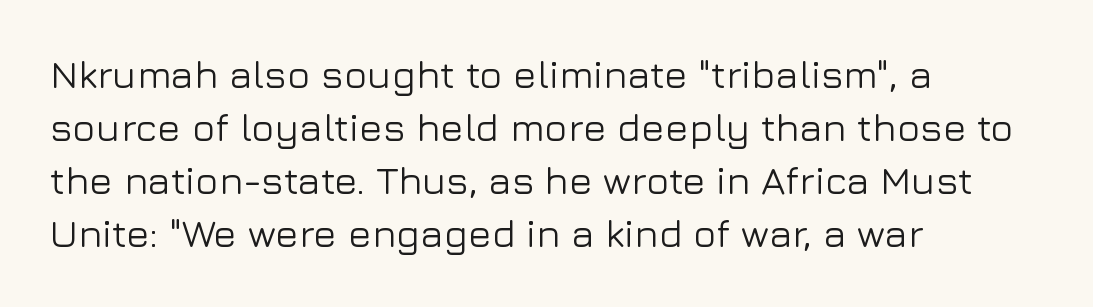
{"serif": "no", "italic": "no", "width": "normal", "stroke_contrast": "low", "x_height": "medium", "monospaced": "no", "underline": "no", "align": "left", "line_spacing": "normal", "line_spacing_ratio": 1.36, "letter_spacing": "normal", "letter_spacing_em": 0.0, "glyph_px": 39}
